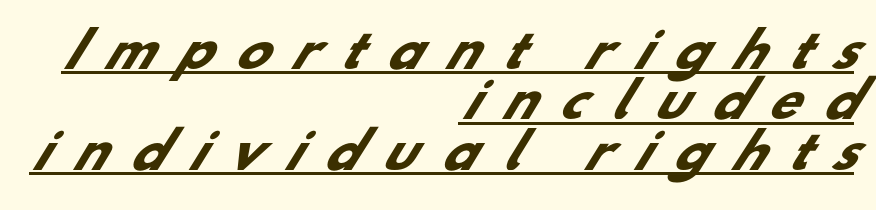
The image shows 49 px heavy sans-serif type; set right-aligned, tight line spacing (1.03x), unusually wide letter spacing (+0.5 em), underlined; low stroke contrast and a small x-height.
